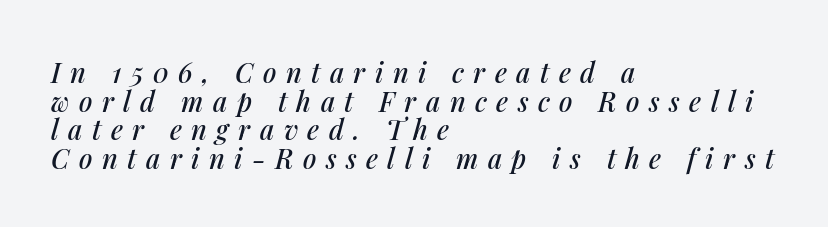
{"italic": "yes", "lean": "right", "slant_degrees": 14, "underline": "no", "align": "left", "line_spacing": "tight", "line_spacing_ratio": 1.06, "letter_spacing": "wide", "letter_spacing_em": 0.35, "glyph_px": 27}
